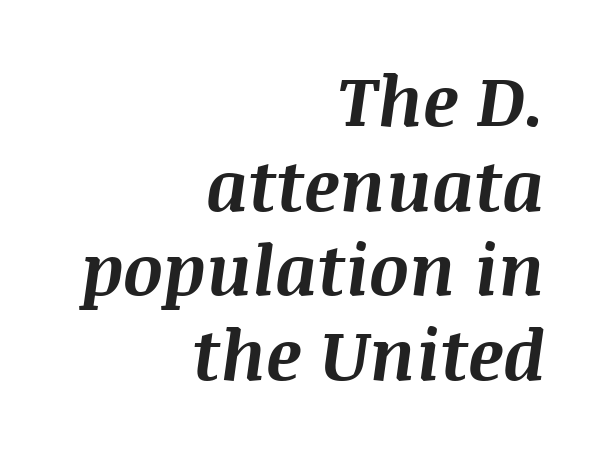
Q: Is the text bold? A: Yes.
Q: Is the text italic (slanted)? A: Yes, it leans right by about 8 degrees.
Q: Is the text underlined? A: No.
Q: How is the paragraph aligned? A: Right-aligned.
Q: Is the spacing between letters normal or unusually wide? A: Normal.
Q: Width (condensed, normal, or wide)? A: Normal.
Q: Stroke contrast? A: Medium.
Q: x-height? A: Large.
Q: Monospaced? A: No.
